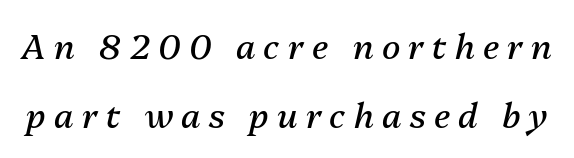
{"italic": "yes", "lean": "right", "slant_degrees": 13, "bold": "no", "weight": "regular", "width": "normal", "stroke_contrast": "medium", "x_height": "medium", "monospaced": "no", "underline": "no", "line_spacing": "loose", "line_spacing_ratio": 2.03, "letter_spacing": "wide", "letter_spacing_em": 0.24, "glyph_px": 34}
